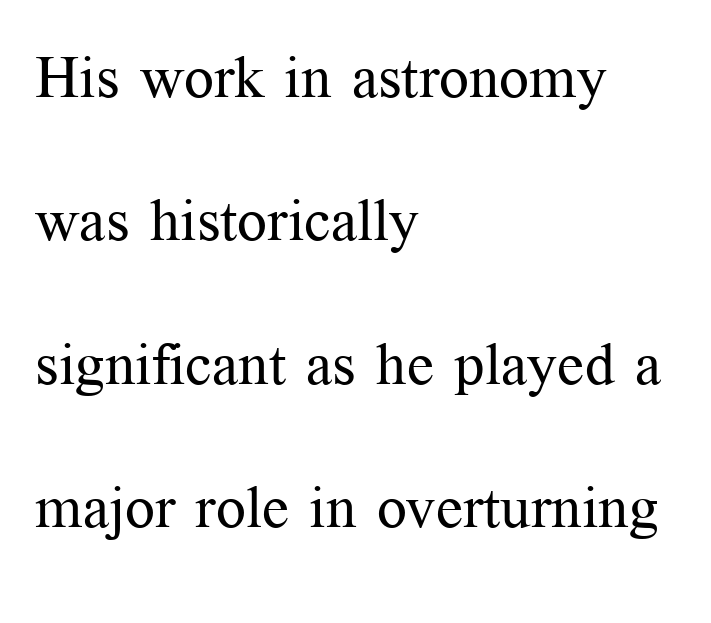
The image shows 59 px regular-weight serif type, upright; set left-aligned, loose line spacing (2.43x), normal letter spacing, not underlined; medium stroke contrast and a medium x-height.
